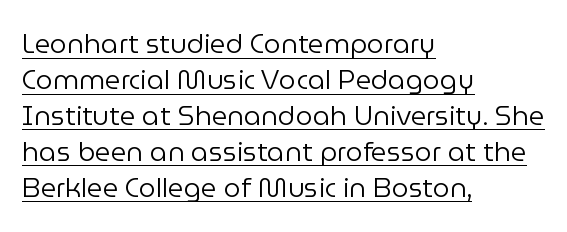
The image shows 27 px text type, upright; set left-aligned, normal line spacing (1.33x), normal letter spacing, underlined.
